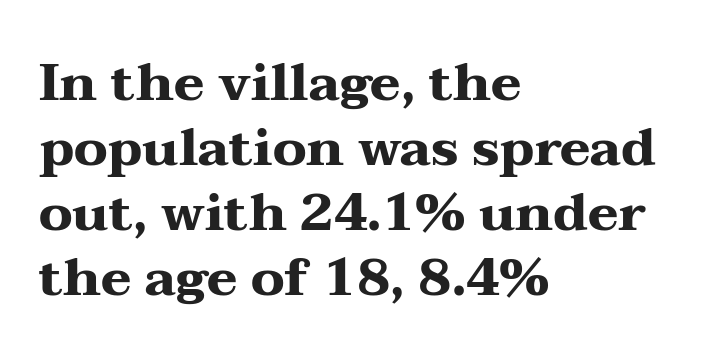
The image shows 52 px heavy, wide serif type, upright; set left-aligned, normal line spacing (1.25x), normal letter spacing, not underlined; medium stroke contrast and a medium x-height.
